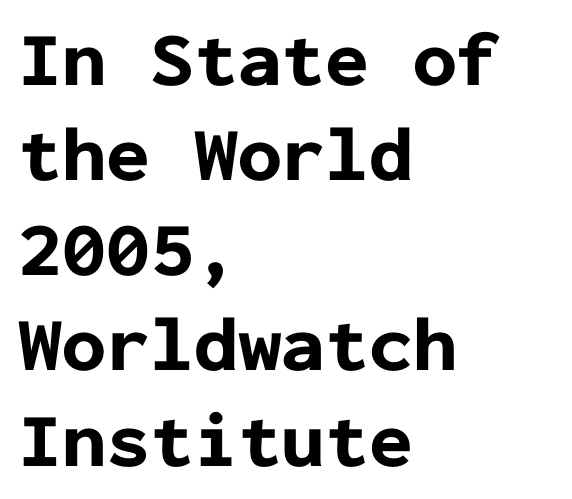
Q: Is the text bold? A: Yes.
Q: Is the text italic (slanted)? A: No, it is upright.
Q: Is the typeface a serif or a sans-serif typeface? A: Sans-serif.
Q: Is the text underlined? A: No.
Q: How is the paragraph aligned? A: Left-aligned.
Q: Is the spacing between letters normal or unusually wide? A: Normal.
Q: Width (condensed, normal, or wide)? A: Normal.
Q: Stroke contrast? A: Low.
Q: x-height? A: Medium.
Q: Monospaced? A: Yes.
